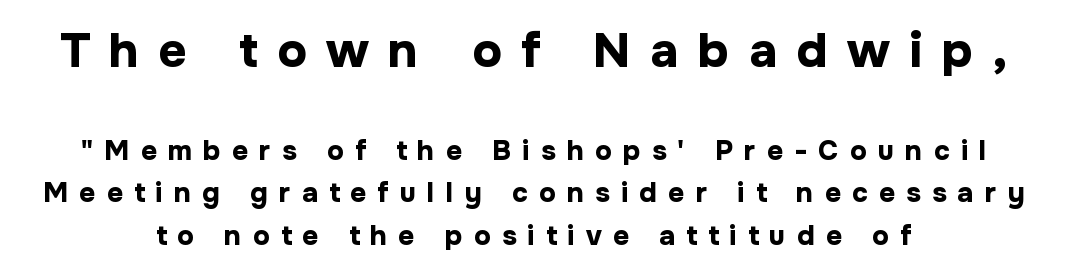
{"serif": "no", "italic": "no", "bold": "yes", "weight": "bold", "width": "normal", "stroke_contrast": "low", "x_height": "medium", "monospaced": "no", "underline": "no", "align": "center", "line_spacing": "normal", "line_spacing_ratio": 1.51, "letter_spacing": "wide", "letter_spacing_em": 0.4, "larger_block": "first", "size_ratio": 1.75, "glyph_px": 49}
